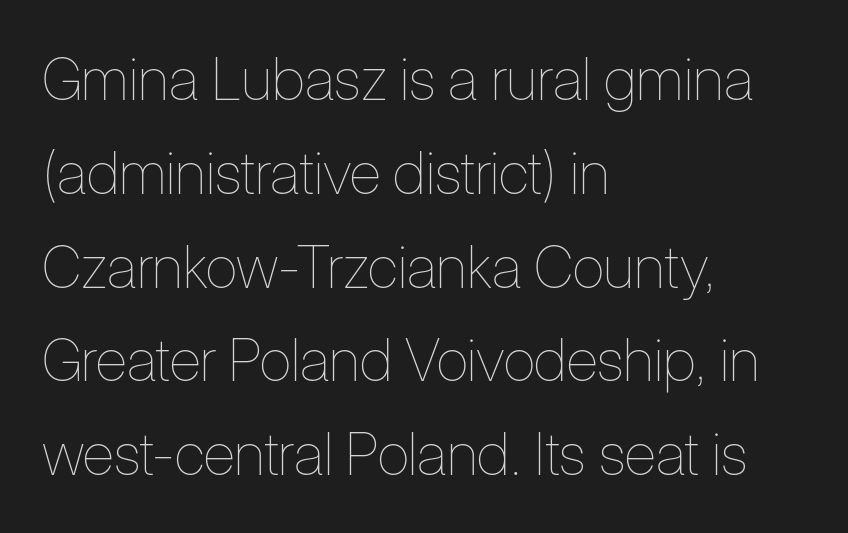
Observe the ordinary spacing: letters are neighbours, not strangers. The passage shown is not underscored anywhere. Do the letters lean? They stand straight. Leading matches the norm, producing a regular column.
